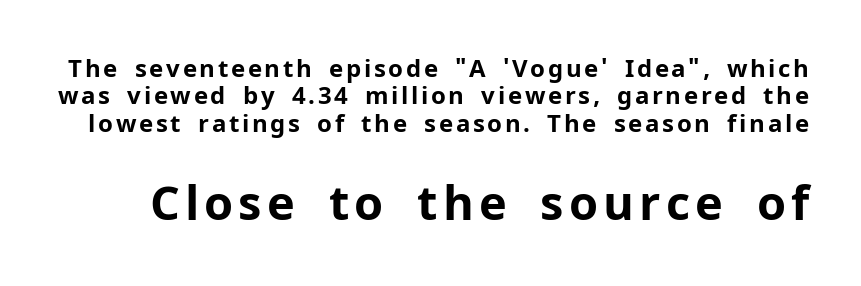
Q: Is the text bold? A: Yes.
Q: Is the text italic (slanted)? A: No, it is upright.
Q: Is the typeface a serif or a sans-serif typeface? A: Sans-serif.
Q: Is the text underlined? A: No.
Q: Is the spacing between lines tight, normal or loose? A: Tight.
Q: Which block of text is set in a larger size, the first (top) or the second (bottom)? A: The second (bottom) one.
Q: Width (condensed, normal, or wide)? A: Normal.
Q: Stroke contrast? A: Low.
Q: x-height? A: Medium.
Q: Monospaced? A: No.
